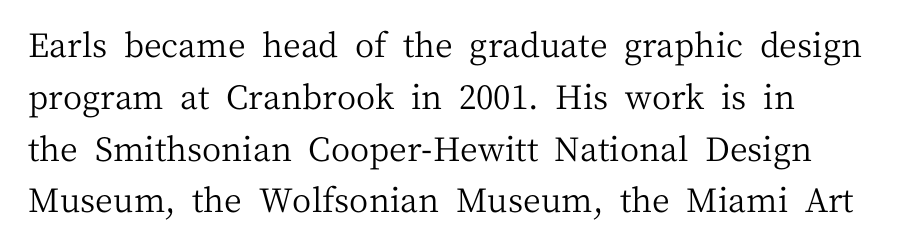
Q: Is the text bold? A: No.
Q: Is the text italic (slanted)? A: No, it is upright.
Q: Is the typeface a serif or a sans-serif typeface? A: Serif.
Q: Is the text underlined? A: No.
Q: Is the spacing between letters normal or unusually wide? A: Normal.
Q: Is the spacing between lines tight, normal or loose? A: Normal.
Q: Width (condensed, normal, or wide)? A: Normal.
Q: Stroke contrast? A: Medium.
Q: x-height? A: Medium.
Q: Monospaced? A: No.
